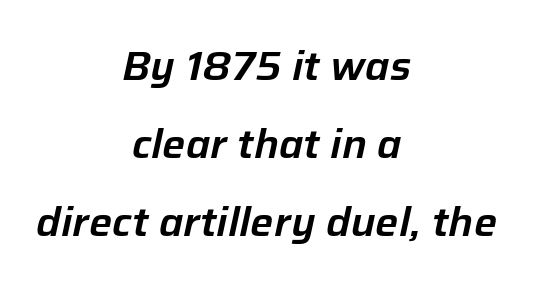
A typesetter would call this proportional, since set widths differ per character. Rule under the text: the space is simply empty. Notice the wide empty band between every row — that's loose leading. Rendered with sloped, italic letterforms. Short and long lines alike share a common midpoint.
